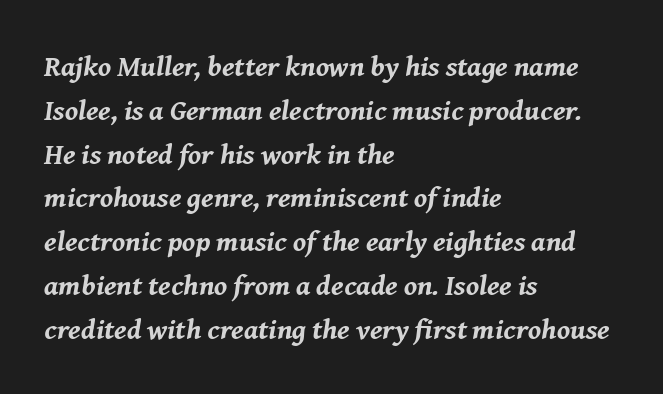
{"italic": "yes", "lean": "right", "slant_degrees": 8, "bold": "yes", "weight": "bold", "width": "normal", "stroke_contrast": "medium", "x_height": "medium", "monospaced": "no", "underline": "no", "align": "left", "line_spacing": "normal", "line_spacing_ratio": 1.51, "letter_spacing": "normal", "letter_spacing_em": 0.0, "glyph_px": 29}
